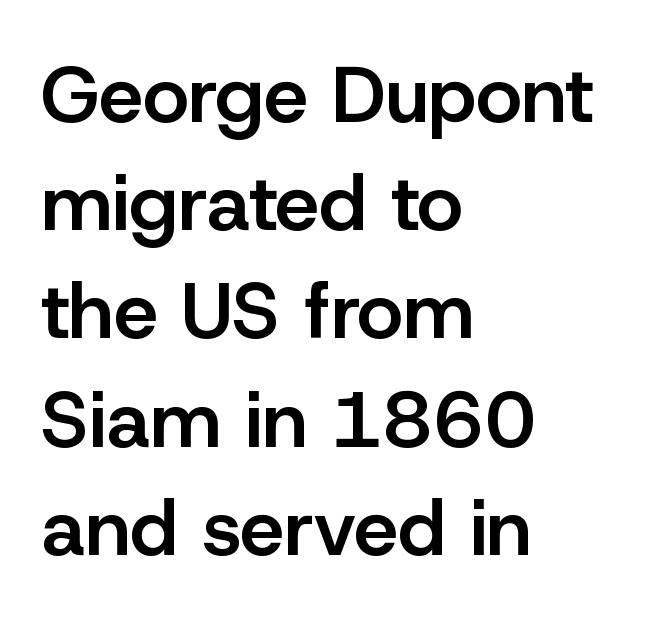
This sample uses a sans-serif face. This rendering uses left alignment, leaving the right contour irregular. Clear beneath every line of the passage. One glance says typical: line gaps are just what's usual. The passage shown is semibold, sitting just below true bold. Notice how the stems are strictly vertical — no italics here.
